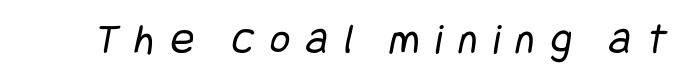
The image shows 44 px regular-weight, condensed sans-serif type; set unusually wide letter spacing (+0.36 em), not underlined; low stroke contrast and a large x-height.
